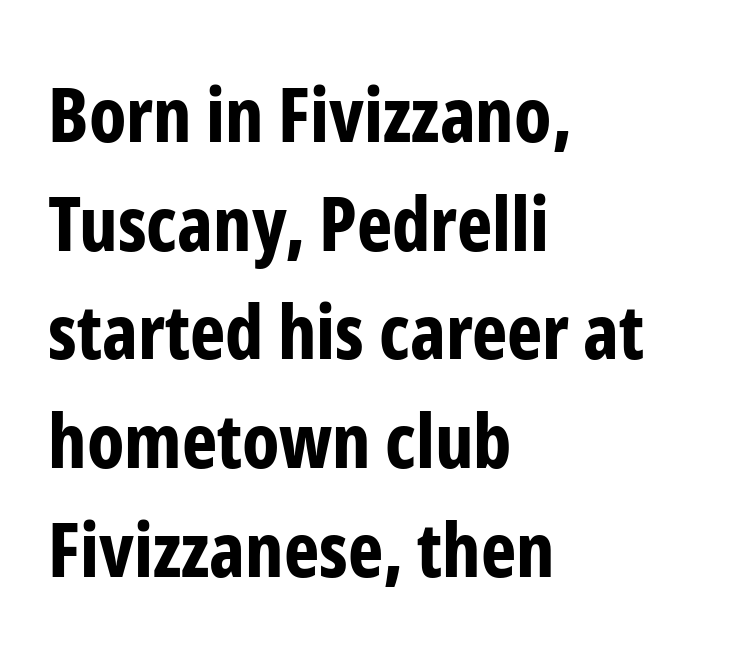
The image shows 75 px bold, condensed sans-serif type, upright; set left-aligned, normal line spacing (1.45x), normal letter spacing, not underlined; low stroke contrast and a medium x-height.
